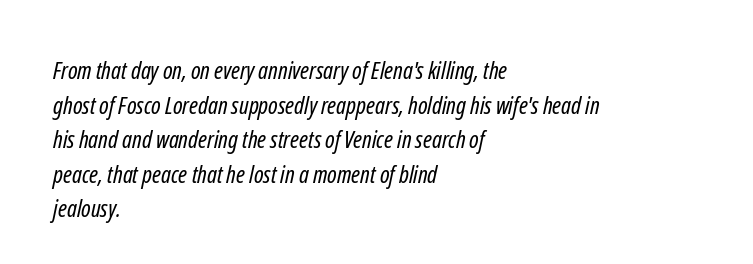
Q: Is the text bold? A: No.
Q: Is the text underlined? A: No.
Q: How is the paragraph aligned? A: Left-aligned.
Q: Is the spacing between letters normal or unusually wide? A: Normal.
Q: Is the spacing between lines tight, normal or loose? A: Normal.
